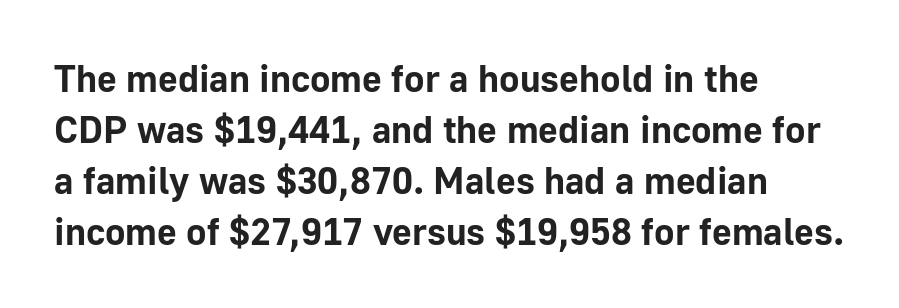
The image shows 38 px bold sans-serif type, upright; set left-aligned, normal line spacing (1.34x), normal letter spacing, not underlined; low stroke contrast and a medium x-height.
